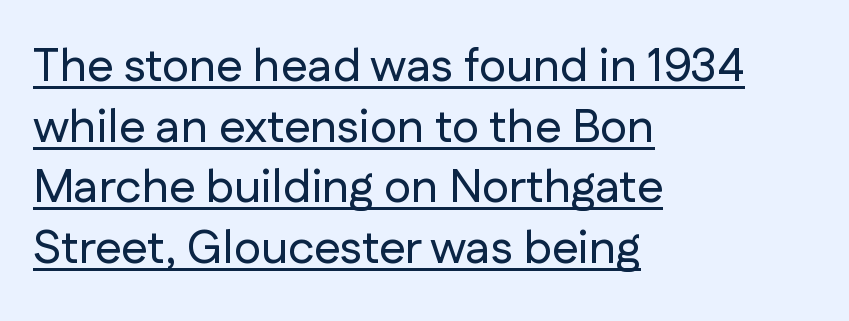
The image shows 47 px sans-serif type, upright; set left-aligned, normal line spacing (1.29x), normal letter spacing, underlined; low stroke contrast and a medium x-height.
